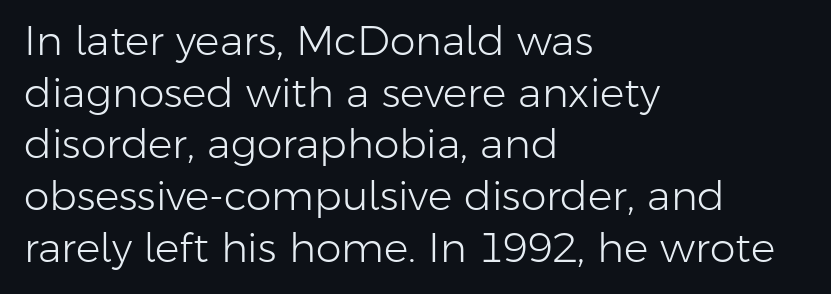
The image shows 41 px light sans-serif type, upright; set left-aligned, normal line spacing (1.26x), normal letter spacing, not underlined; low stroke contrast and a medium x-height.
